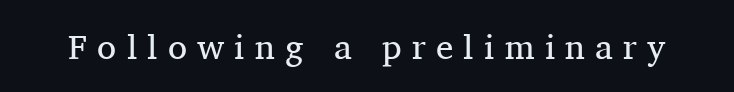
{"serif": "yes", "italic": "no", "bold": "no", "weight": "regular", "width": "normal", "stroke_contrast": "medium", "x_height": "medium", "monospaced": "no", "underline": "no", "letter_spacing": "wide", "letter_spacing_em": 0.29, "glyph_px": 35}
